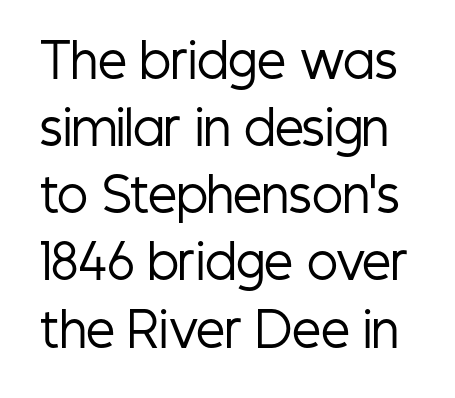
{"serif": "no", "italic": "no", "bold": "no", "weight": "regular", "width": "condensed", "stroke_contrast": "low", "x_height": "medium", "monospaced": "no", "underline": "no", "line_spacing": "normal", "line_spacing_ratio": 1.46, "letter_spacing": "normal", "letter_spacing_em": 0.0, "glyph_px": 46}
